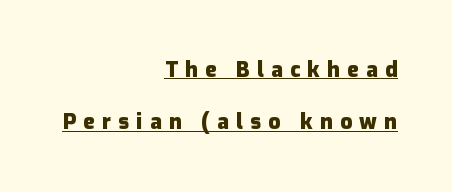
Q: Is the text bold? A: Yes.
Q: Is the text italic (slanted)? A: No, it is upright.
Q: Is the text underlined? A: Yes.
Q: How is the paragraph aligned? A: Right-aligned.
Q: Is the spacing between letters normal or unusually wide? A: Unusually wide.
Q: Is the spacing between lines tight, normal or loose? A: Loose.
